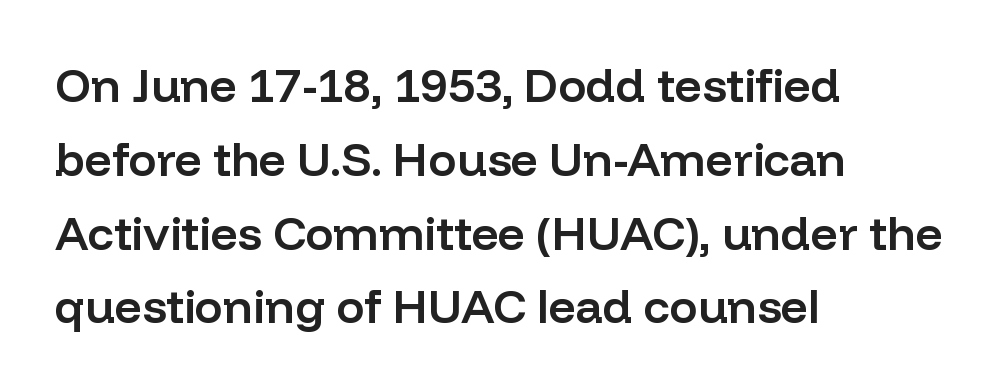
Q: Is the text bold? A: Semi-bold.
Q: Is the text italic (slanted)? A: No, it is upright.
Q: Is the typeface a serif or a sans-serif typeface? A: Sans-serif.
Q: Is the text underlined? A: No.
Q: How is the paragraph aligned? A: Left-aligned.
Q: Is the spacing between letters normal or unusually wide? A: Normal.
Q: Is the spacing between lines tight, normal or loose? A: Normal.
Q: Width (condensed, normal, or wide)? A: Normal.
Q: Stroke contrast? A: Low.
Q: x-height? A: Medium.
Q: Monospaced? A: No.
